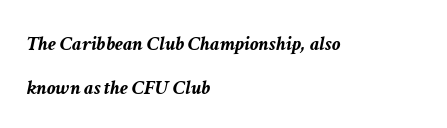
The image shows 21 px bold type, italic (leaning right); set left-aligned, loose line spacing (2.1x), normal letter spacing, not underlined.
